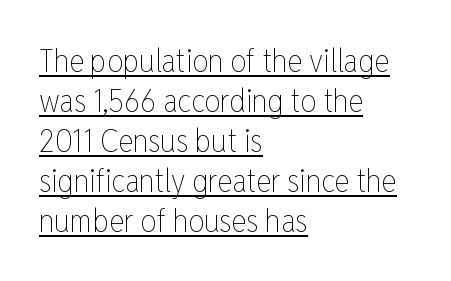
The image shows 32 px thin, condensed type, upright; set left-aligned, normal line spacing (1.25x), normal letter spacing, underlined; low stroke contrast and a medium x-height.
